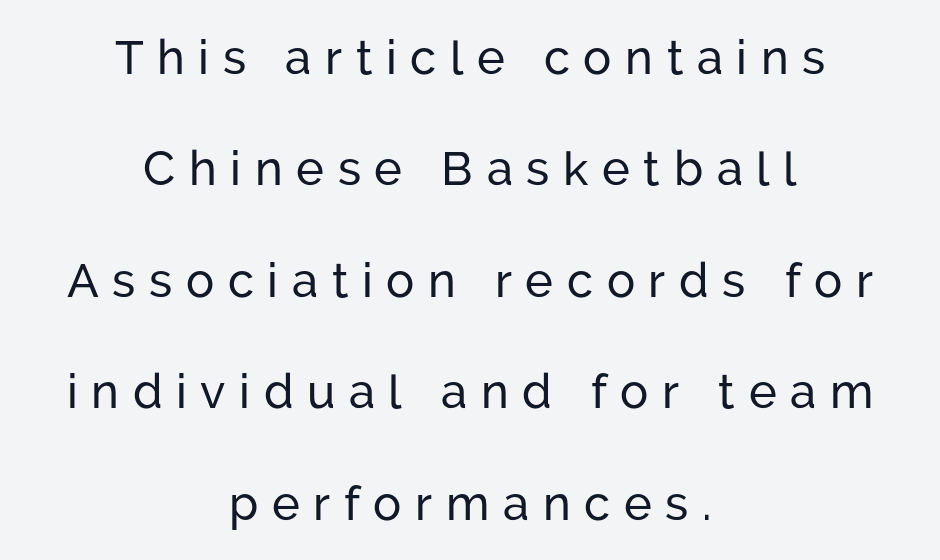
{"serif": "no", "italic": "no", "width": "normal", "stroke_contrast": "low", "x_height": "medium", "monospaced": "no", "underline": "no", "align": "center", "line_spacing": "loose", "line_spacing_ratio": 2.37, "letter_spacing": "wide", "letter_spacing_em": 0.29, "glyph_px": 47}
